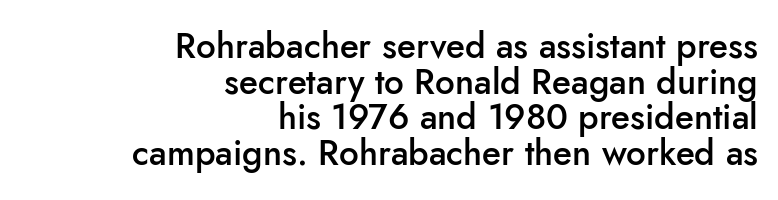
{"serif": "no", "italic": "no", "bold": "semi", "weight": "semibold", "width": "normal", "stroke_contrast": "low", "x_height": "small", "monospaced": "no", "underline": "no", "align": "right", "line_spacing": "tight", "line_spacing_ratio": 1.02, "letter_spacing": "normal", "letter_spacing_em": 0.0, "glyph_px": 35}
